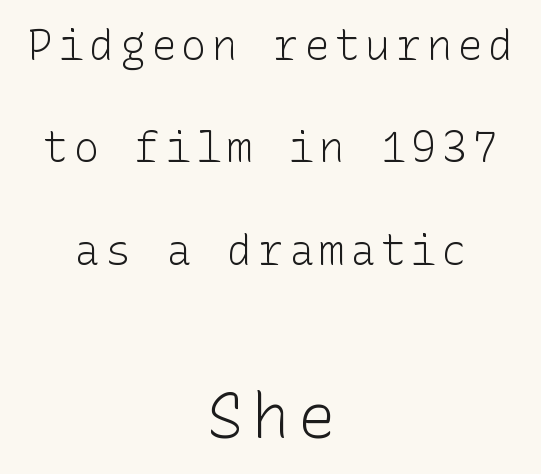
{"serif": "no", "italic": "no", "bold": "no", "weight": "light", "width": "normal", "stroke_contrast": "low", "x_height": "medium", "underline": "no", "align": "center", "line_spacing": "loose", "line_spacing_ratio": 2.44, "larger_block": "second", "size_ratio": 1.5, "glyph_px": 63}
